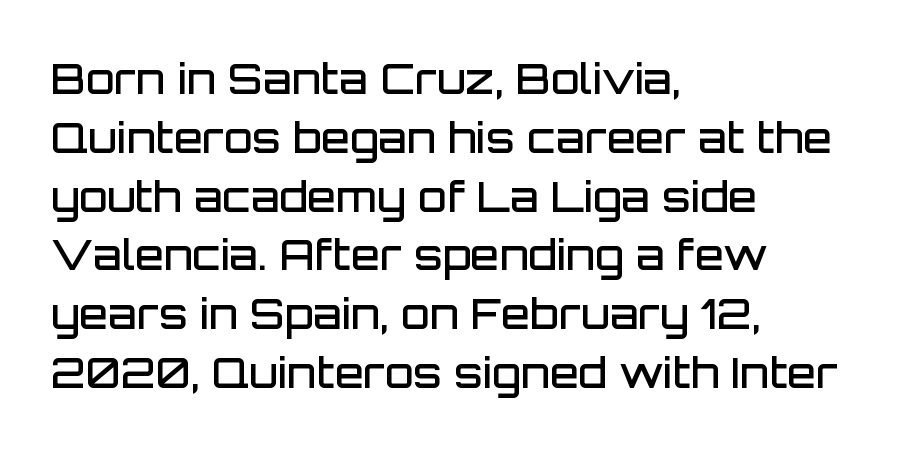
Q: Is the text bold? A: Semi-bold.
Q: Is the text italic (slanted)? A: No, it is upright.
Q: Is the typeface a serif or a sans-serif typeface? A: Sans-serif.
Q: Is the text underlined? A: No.
Q: How is the paragraph aligned? A: Left-aligned.
Q: Is the spacing between letters normal or unusually wide? A: Normal.
Q: Is the spacing between lines tight, normal or loose? A: Normal.
Q: Width (condensed, normal, or wide)? A: Normal.
Q: Stroke contrast? A: Low.
Q: x-height? A: Large.
Q: Monospaced? A: No.
